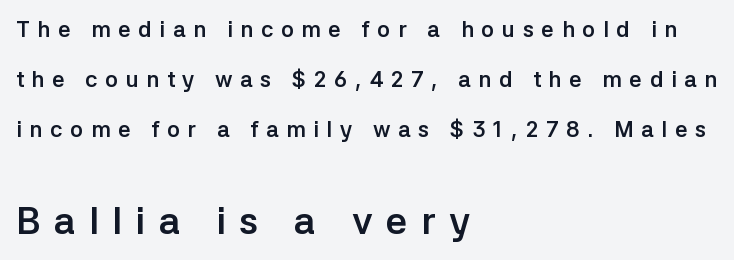
{"serif": "no", "italic": "no", "bold": "yes", "weight": "semibold", "width": "normal", "stroke_contrast": "low", "x_height": "medium", "monospaced": "no", "underline": "no", "align": "left", "line_spacing": "loose", "line_spacing_ratio": 2.28, "letter_spacing": "wide", "letter_spacing_em": 0.35, "larger_block": "second", "size_ratio": 1.73, "glyph_px": 38}
